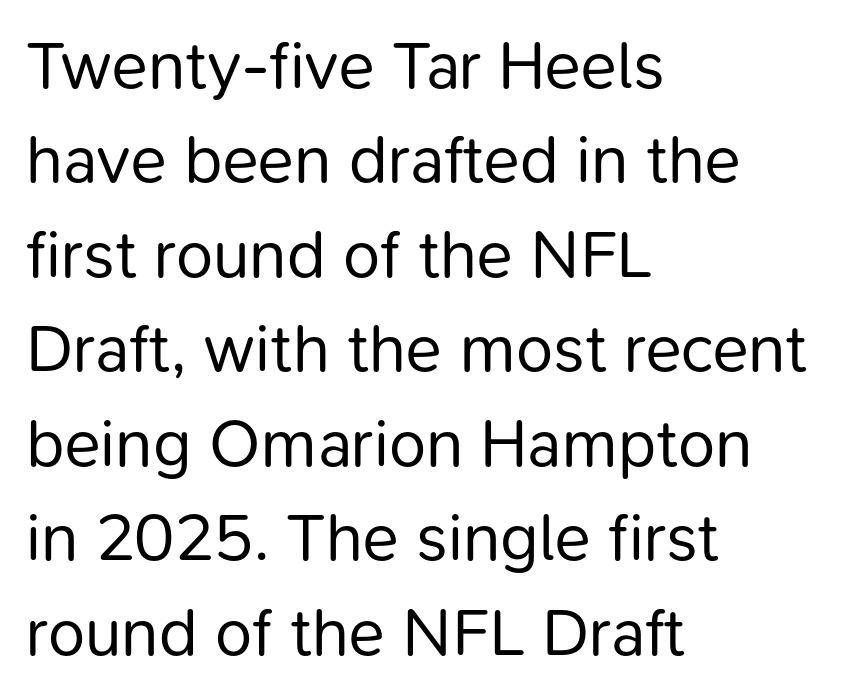
The passage shown is typed in a proportional face where columns would drift. Classification — sans serif. The string is rendered with underlining switched off. The lines in this sample share a left origin and differ only in where they stop. Horizontal bands of white between lines are of average thickness. Vertical strokes here are truly vertical.
